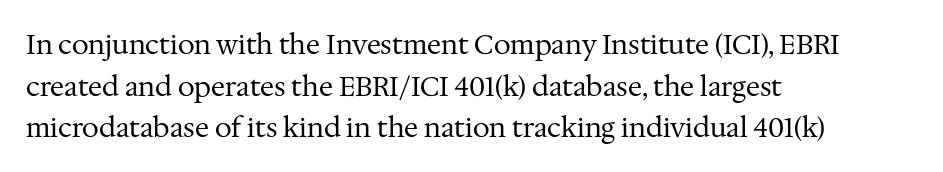
This sample uses an upright cut, with every glyph sitting square on the baseline. Lines of text with bare space underneath. The setting favours the left margin, as ordinary paragraphs usually do. Leading: standard. The typesetting does not lean heavy: it is not bold. You could call the tracking neutral — neither tight nor loose.
